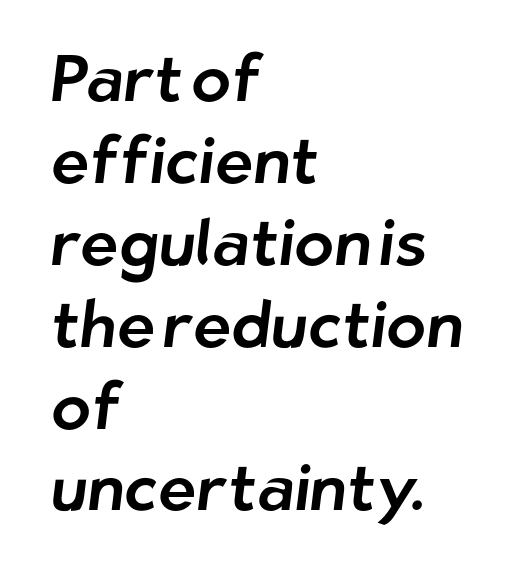
Q: Is the typeface a serif or a sans-serif typeface? A: Sans-serif.
Q: Is the text underlined? A: No.
Q: How is the paragraph aligned? A: Left-aligned.
Q: Is the spacing between letters normal or unusually wide? A: Normal.
Q: Is the spacing between lines tight, normal or loose? A: Normal.
Q: Width (condensed, normal, or wide)? A: Normal.
Q: Stroke contrast? A: Low.
Q: x-height? A: Medium.
Q: Monospaced? A: No.
